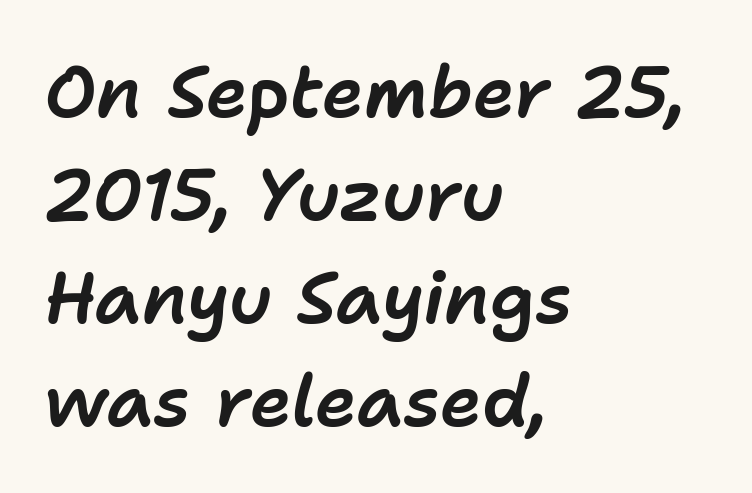
Q: Is the text italic (slanted)? A: Yes, it leans right by about 11 degrees.
Q: Is the text underlined? A: No.
Q: How is the paragraph aligned? A: Left-aligned.
Q: Is the spacing between letters normal or unusually wide? A: Normal.
Q: Is the spacing between lines tight, normal or loose? A: Normal.
Q: Width (condensed, normal, or wide)? A: Normal.
Q: Stroke contrast? A: Low.
Q: x-height? A: Medium.
Q: Monospaced? A: No.
